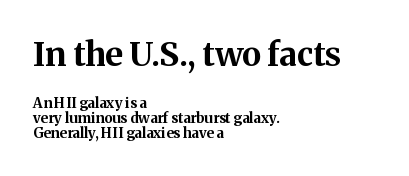
The passage shown is emphatically bold. Descenders hang freely into open space. The horizontal fit of the characters is conventional and even. The ragged edge is on the right, which tells us the setting is flush left. Looks like regular typesetting: each glyph gets only the width it needs. Are there feet on the stems? There are — it's a serif.
